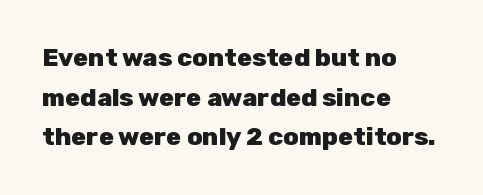
Q: Is the text bold? A: Yes.
Q: Is the text italic (slanted)? A: No, it is upright.
Q: Is the text underlined? A: No.
Q: How is the paragraph aligned? A: Left-aligned.
Q: Is the spacing between letters normal or unusually wide? A: Normal.
Q: Is the spacing between lines tight, normal or loose? A: Normal.
